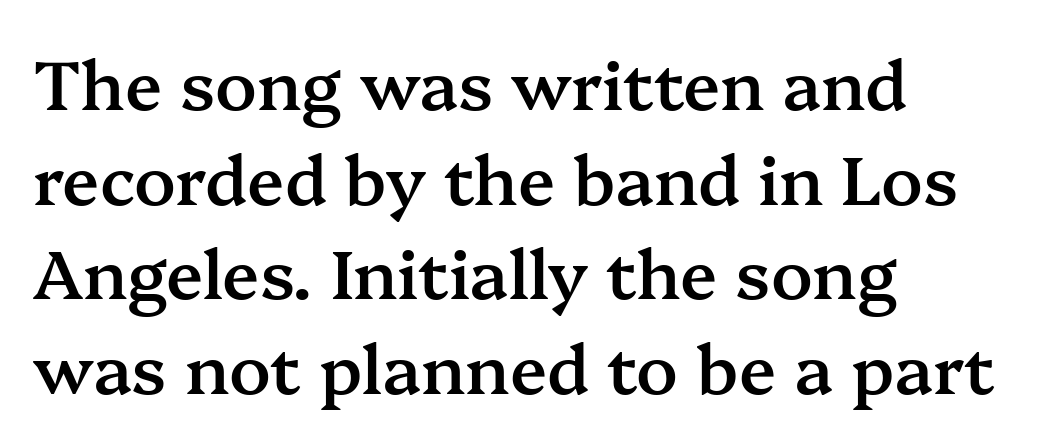
Q: Is the text bold? A: Semi-bold.
Q: Is the text italic (slanted)? A: No, it is upright.
Q: Is the typeface a serif or a sans-serif typeface? A: Serif.
Q: Is the text underlined? A: No.
Q: How is the paragraph aligned? A: Left-aligned.
Q: Is the spacing between letters normal or unusually wide? A: Normal.
Q: Is the spacing between lines tight, normal or loose? A: Normal.
Q: Width (condensed, normal, or wide)? A: Normal.
Q: Stroke contrast? A: Medium.
Q: x-height? A: Medium.
Q: Monospaced? A: No.
